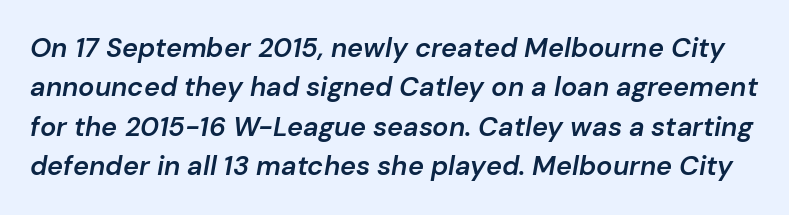
Q: Is the text bold? A: Semi-bold.
Q: Is the text italic (slanted)? A: Yes, it leans right by about 10 degrees.
Q: Is the text underlined? A: No.
Q: Is the spacing between letters normal or unusually wide? A: Normal.
Q: Is the spacing between lines tight, normal or loose? A: Normal.
